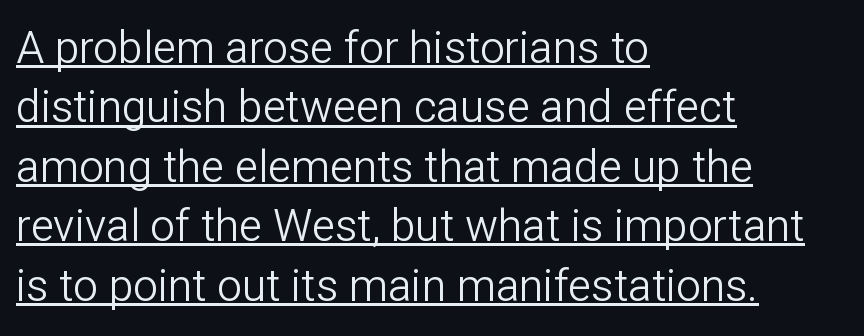
{"serif": "no", "italic": "no", "bold": "no", "weight": "light", "width": "normal", "stroke_contrast": "low", "x_height": "medium", "monospaced": "no", "underline": "yes", "align": "left", "line_spacing": "normal", "line_spacing_ratio": 1.35, "letter_spacing": "normal", "letter_spacing_em": 0.0, "glyph_px": 44}
